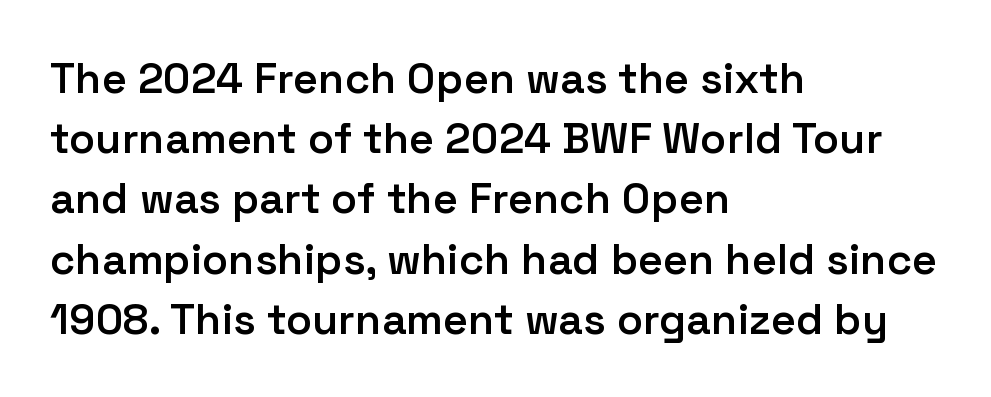
Q: Is the text bold? A: Semi-bold.
Q: Is the text italic (slanted)? A: No, it is upright.
Q: Is the typeface a serif or a sans-serif typeface? A: Sans-serif.
Q: Is the text underlined? A: No.
Q: How is the paragraph aligned? A: Left-aligned.
Q: Is the spacing between letters normal or unusually wide? A: Normal.
Q: Is the spacing between lines tight, normal or loose? A: Normal.
Q: Width (condensed, normal, or wide)? A: Normal.
Q: Stroke contrast? A: Low.
Q: x-height? A: Medium.
Q: Monospaced? A: No.
